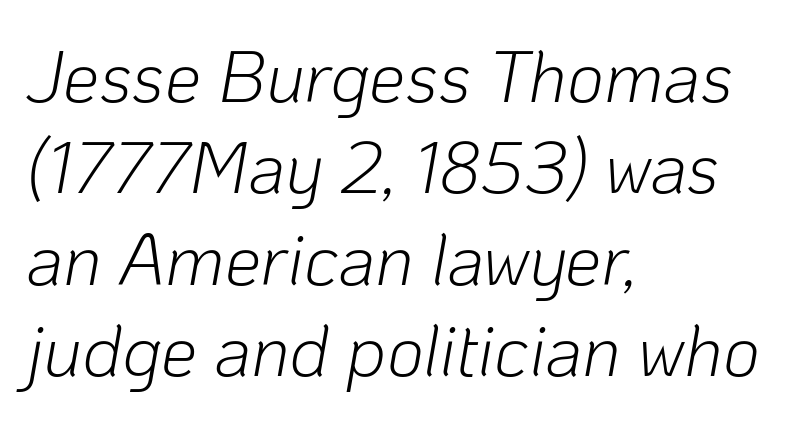
You could call the tracking neutral — neither tight nor loose. Vertical stems look standard width or narrower in stroke. The designer left line spacing at the default. The string is rendered with underlining switched off.
